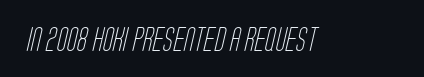
Rule under the text: the space is simply empty. What stands out about the letter spacing? Nothing — it is the standard amount. Think standard paragraph weight, or any step lighter than that.
